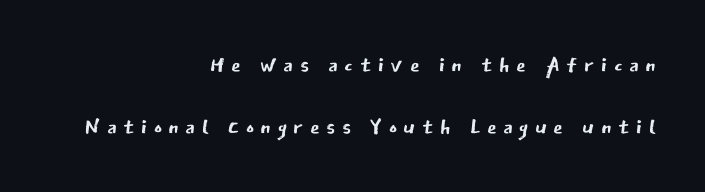
Q: Is the text bold? A: No.
Q: Is the text italic (slanted)? A: No, it is upright.
Q: Is the typeface a serif or a sans-serif typeface? A: Sans-serif.
Q: Is the text underlined? A: No.
Q: How is the paragraph aligned? A: Right-aligned.
Q: Is the spacing between letters normal or unusually wide? A: Unusually wide.
Q: Is the spacing between lines tight, normal or loose? A: Loose.
Q: Width (condensed, normal, or wide)? A: Normal.
Q: Stroke contrast? A: Low.
Q: x-height? A: Medium.
Q: Monospaced? A: No.
